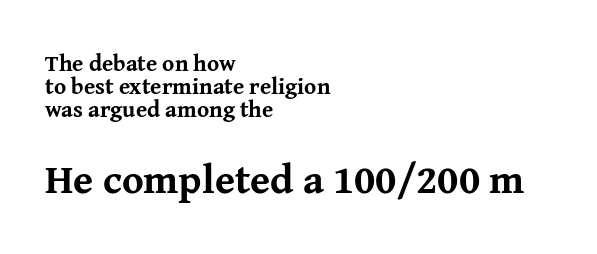
{"serif": "yes", "italic": "no", "bold": "yes", "weight": "bold", "width": "normal", "stroke_contrast": "medium", "x_height": "medium", "monospaced": "no", "underline": "no", "align": "left", "line_spacing": "tight", "line_spacing_ratio": 1.0, "letter_spacing": "normal", "letter_spacing_em": 0.0, "larger_block": "second", "size_ratio": 1.78, "glyph_px": 41}
